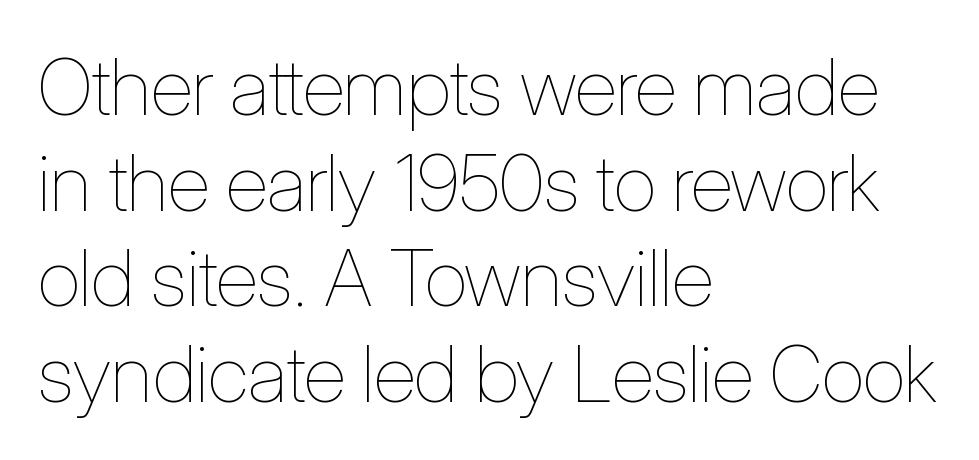
Q: Is the text bold? A: No.
Q: Is the text italic (slanted)? A: No, it is upright.
Q: Is the text underlined? A: No.
Q: How is the paragraph aligned? A: Left-aligned.
Q: Is the spacing between letters normal or unusually wide? A: Normal.
Q: Width (condensed, normal, or wide)? A: Condensed.
Q: Stroke contrast? A: Low.
Q: x-height? A: Medium.
Q: Monospaced? A: No.
